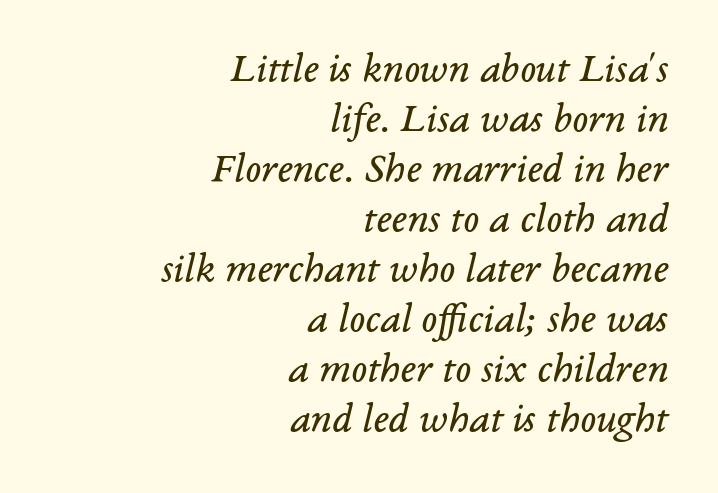
This sample uses plain, unmodified letter spacing. Looks like regular typesetting: each glyph gets only the width it needs. Every character sits at an angle, as italics do. The weight would be labelled regular, book, light, or lighter still. The glyphs in this specimen are seriffed. The compositor pushed each line to the right boundary.
